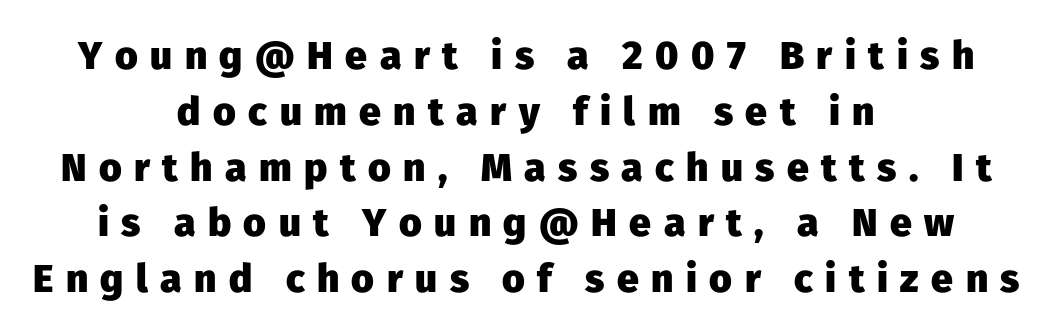
Q: Is the text bold? A: Yes.
Q: Is the text italic (slanted)? A: No, it is upright.
Q: Is the typeface a serif or a sans-serif typeface? A: Sans-serif.
Q: Is the text underlined? A: No.
Q: How is the paragraph aligned? A: Centered.
Q: Is the spacing between letters normal or unusually wide? A: Unusually wide.
Q: Is the spacing between lines tight, normal or loose? A: Normal.
Q: Width (condensed, normal, or wide)? A: Normal.
Q: Stroke contrast? A: Low.
Q: x-height? A: Medium.
Q: Monospaced? A: No.
